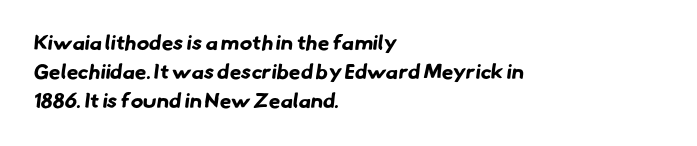
A clean baseline with only descenders dipping below it. The sample has been set heavy, in full bold. Evenly set lines give the paragraph a standard silhouette. This rendering leaves character spacing at its baseline value. Notice how the passage keeps a crisp vertical edge on the left only.
